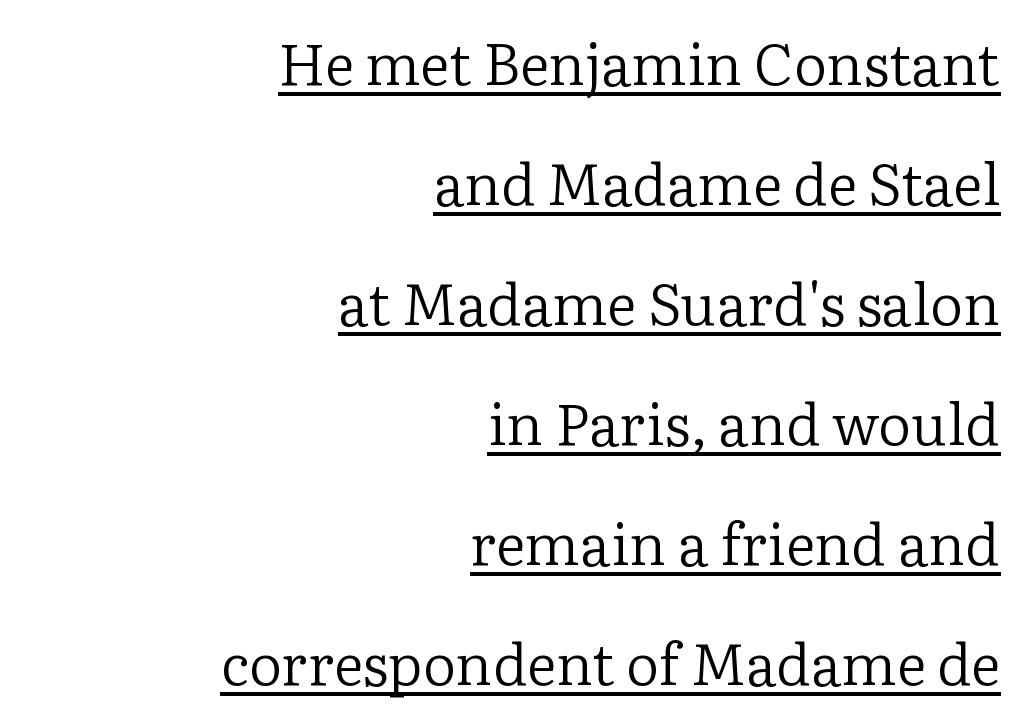
The passage shown is typed in a proportional face where columns would drift. The type family on display is of the serif kind. Counters stay open thanks to moderate or lighter strokes. Each word holds together tightly as a unit, with standard inter-letter gaps. The space between consecutive lines is lavish. The lettering is marked with a stroke running underneath it.
